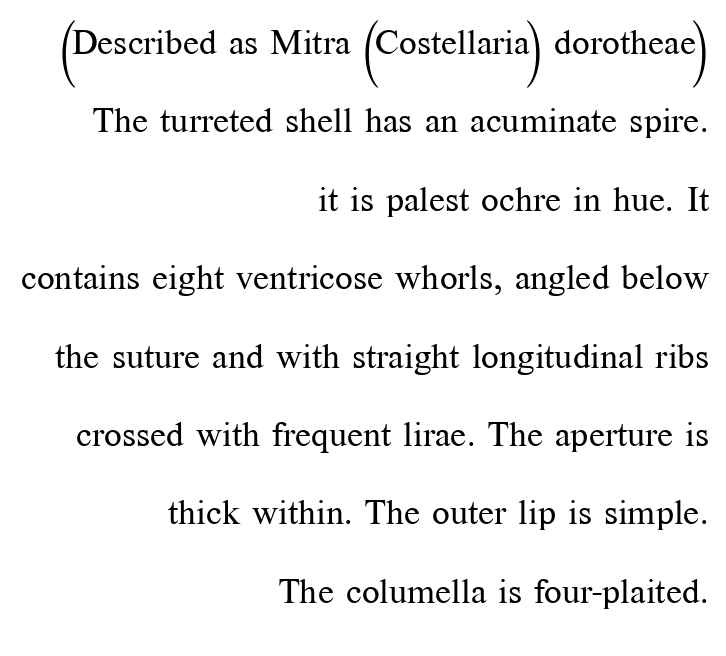
Q: Is the text bold? A: No.
Q: Is the text italic (slanted)? A: No, it is upright.
Q: Is the typeface a serif or a sans-serif typeface? A: Serif.
Q: Is the text underlined? A: No.
Q: How is the paragraph aligned? A: Right-aligned.
Q: Is the spacing between letters normal or unusually wide? A: Normal.
Q: Is the spacing between lines tight, normal or loose? A: Loose.
Q: Width (condensed, normal, or wide)? A: Normal.
Q: Stroke contrast? A: Medium.
Q: x-height? A: Medium.
Q: Monospaced? A: No.
